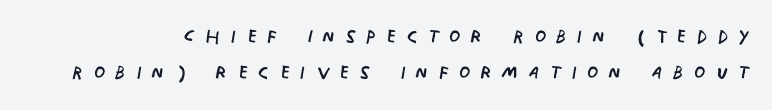
The image shows 26 px text type; set normal line spacing (1.4x), unusually wide letter spacing (+0.39 em), not underlined.
